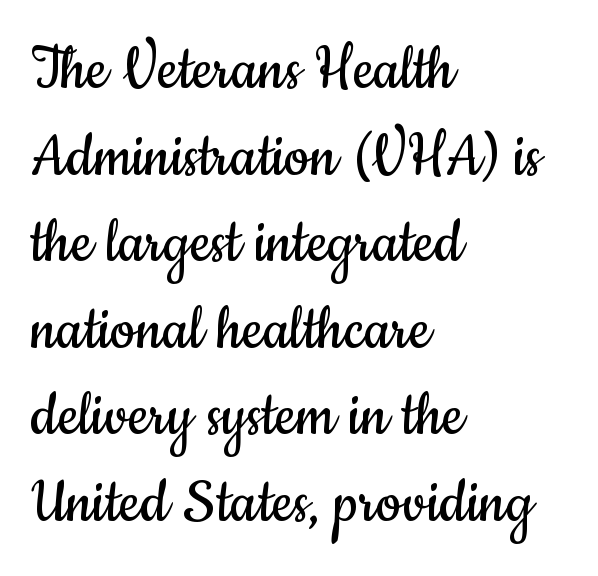
The image shows 71 px regular-weight, condensed sans-serif type; set left-aligned, line spacing 1.22x, normal letter spacing, not underlined; low stroke contrast and a small x-height.
